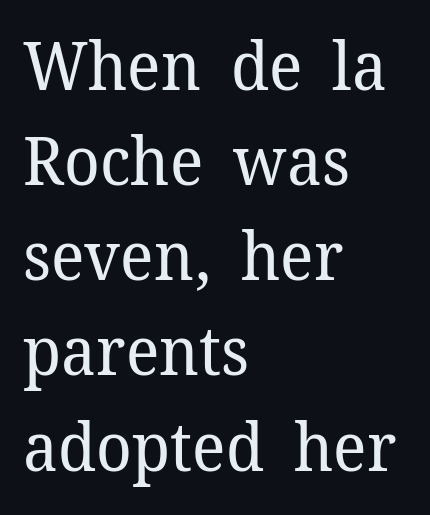
The image shows 67 px regular-weight serif type, upright; set left-aligned, normal line spacing (1.42x), normal letter spacing, not underlined; low stroke contrast and a medium x-height.
